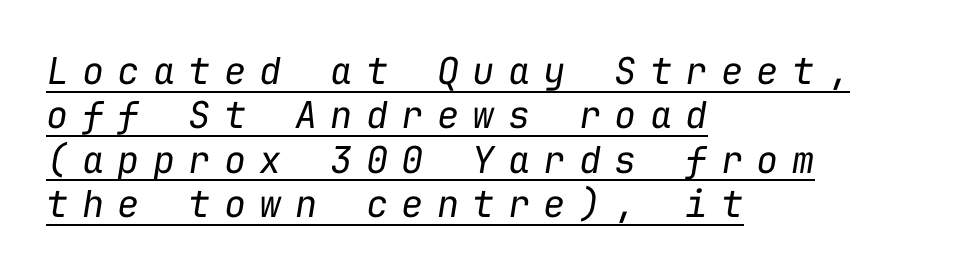
The image shows 37 px regular-weight type, italic (leaning right), monospaced; set left-aligned, line spacing 1.2x, unusually wide letter spacing (+0.36 em), underlined; low stroke contrast and a medium x-height.
